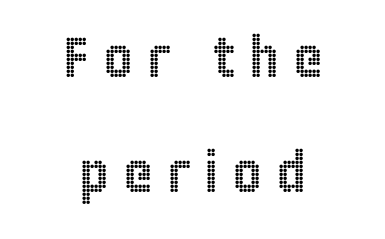
{"italic": "no", "width": "condensed", "x_height": "large", "monospaced": "no", "underline": "no", "align": "center", "line_spacing": "loose", "line_spacing_ratio": 2.01, "letter_spacing": "wide", "letter_spacing_em": 0.24, "glyph_px": 57}
